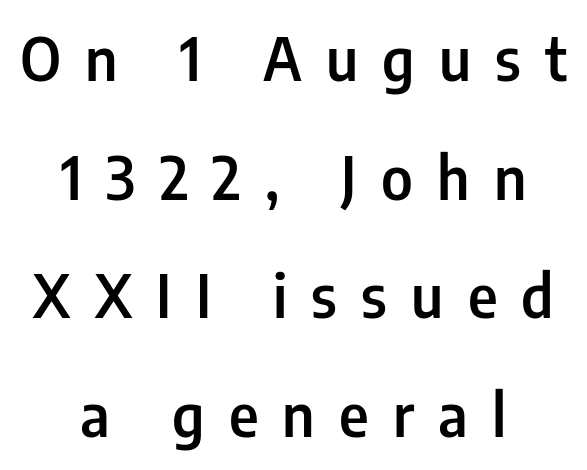
Q: Is the text bold? A: Semi-bold.
Q: Is the text italic (slanted)? A: No, it is upright.
Q: Is the typeface a serif or a sans-serif typeface? A: Sans-serif.
Q: Is the text underlined? A: No.
Q: How is the paragraph aligned? A: Centered.
Q: Is the spacing between letters normal or unusually wide? A: Unusually wide.
Q: Is the spacing between lines tight, normal or loose? A: Loose.
Q: Width (condensed, normal, or wide)? A: Condensed.
Q: Stroke contrast? A: Low.
Q: x-height? A: Medium.
Q: Monospaced? A: No.
